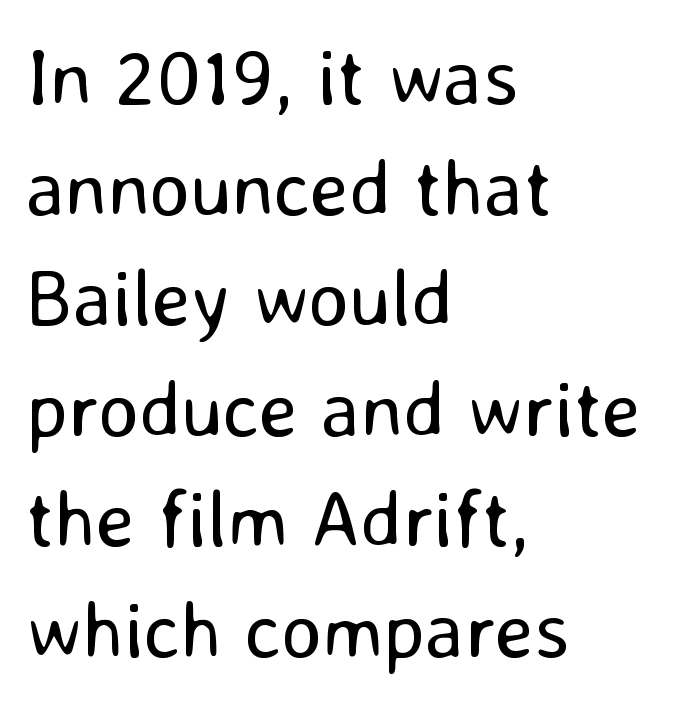
{"serif": "no", "italic": "no", "bold": "no", "weight": "regular", "width": "normal", "stroke_contrast": "low", "x_height": "medium", "monospaced": "no", "underline": "no", "align": "left", "line_spacing": "normal", "line_spacing_ratio": 1.4, "letter_spacing": "normal", "letter_spacing_em": 0.0, "glyph_px": 79}
